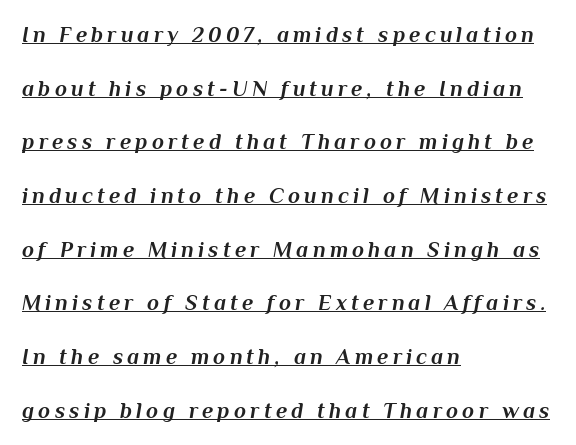
The image shows 22 px bold type, italic (leaning right); set left-aligned, loose line spacing (2.44x), underlined.
